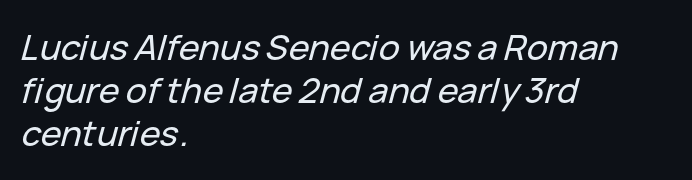
{"italic": "yes", "lean": "right", "slant_degrees": 15, "width": "normal", "stroke_contrast": "low", "x_height": "medium", "monospaced": "no", "underline": "no", "align": "left", "line_spacing_ratio": 1.23, "letter_spacing": "normal", "letter_spacing_em": 0.0, "glyph_px": 35}
